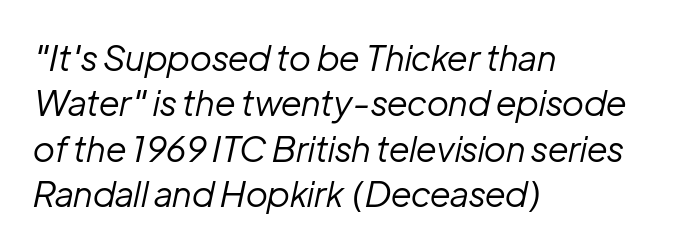
The image shows 35 px regular-weight type, italic (leaning right); set left-aligned, normal line spacing (1.3x), normal letter spacing, not underlined; low stroke contrast and a medium x-height.
